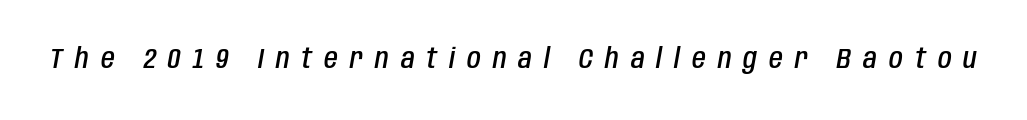
The image shows 28 px semibold, condensed type, italic (leaning right); set unusually wide letter spacing (+0.43 em), not underlined; low stroke contrast and a large x-height.
